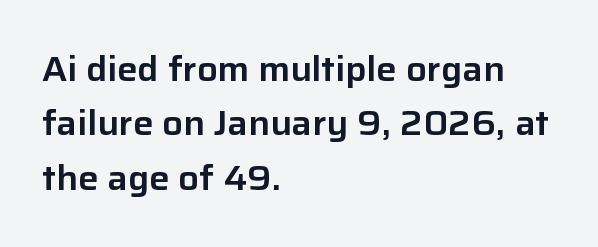
{"serif": "no", "italic": "no", "width": "normal", "stroke_contrast": "low", "x_height": "medium", "monospaced": "no", "underline": "no", "align": "left", "line_spacing": "normal", "line_spacing_ratio": 1.6, "letter_spacing": "normal", "letter_spacing_em": 0.0, "glyph_px": 34}
